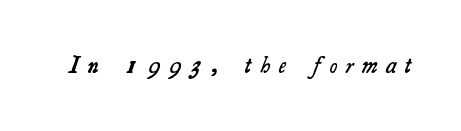
Q: Is the text bold? A: Semi-bold.
Q: Is the text underlined? A: No.
Q: Is the spacing between letters normal or unusually wide? A: Unusually wide.
